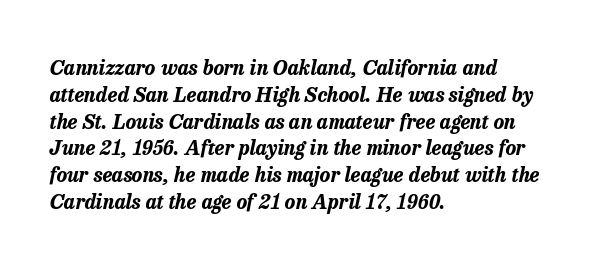
Q: Is the text bold? A: Yes.
Q: Is the text italic (slanted)? A: Yes, it leans right by about 13 degrees.
Q: Is the text underlined? A: No.
Q: How is the paragraph aligned? A: Left-aligned.
Q: Is the spacing between letters normal or unusually wide? A: Normal.
Q: Is the spacing between lines tight, normal or loose? A: Normal.
